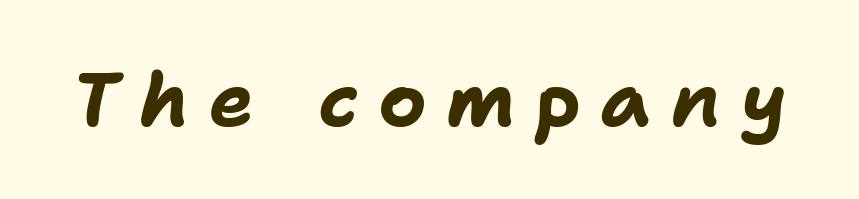
Slanted lettering throughout. Loose tracking; the words dissolve into strings of separated letters. How heavy is the stroke? Heavy — this is a bold. Just letters on the line, the space beneath them empty.
